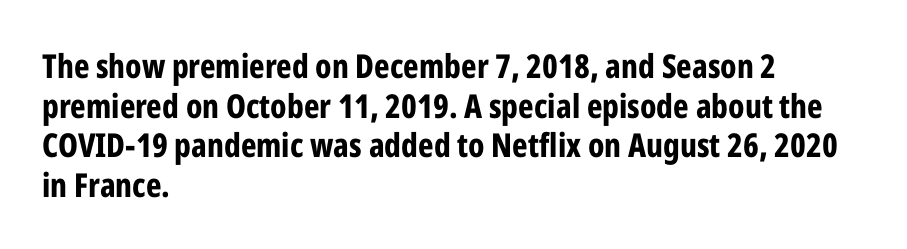
Q: Is the text bold? A: Yes.
Q: Is the text italic (slanted)? A: No, it is upright.
Q: Is the typeface a serif or a sans-serif typeface? A: Sans-serif.
Q: Is the text underlined? A: No.
Q: How is the paragraph aligned? A: Left-aligned.
Q: Is the spacing between letters normal or unusually wide? A: Normal.
Q: Width (condensed, normal, or wide)? A: Condensed.
Q: Stroke contrast? A: Low.
Q: x-height? A: Medium.
Q: Monospaced? A: No.
